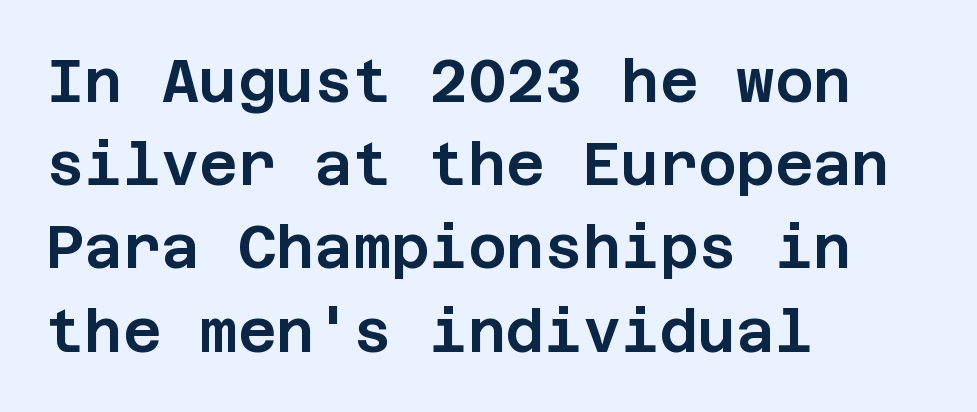
Anything drawn beneath the words? Only blank space. Compared with a centered layout, this one pins lines to the left instead. In terms of letterform style, serifs are entirely absent. There is no visible air inserted between adjacent glyphs.
